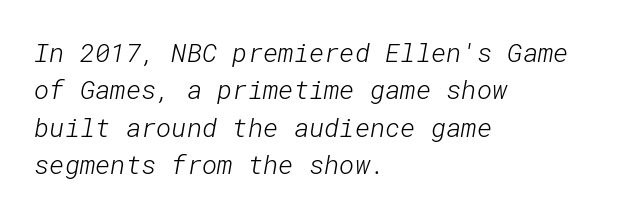
Is the letter spacing exaggerated? No — it looks like the ordinary default. Horizontal bands of white between lines are of average thickness. Underline: absent. Nothing heavy about these letters — not bold at all. The paragraph has a hard left edge and a soft right edge.
